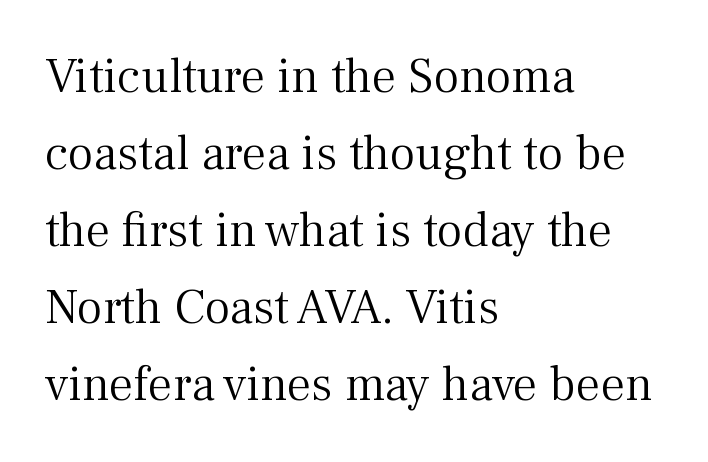
The image shows 49 px light serif type, upright; set left-aligned, normal line spacing (1.57x), normal letter spacing, not underlined; medium stroke contrast and a medium x-height.
